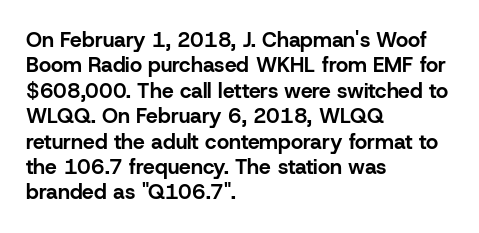
Q: Is the text bold? A: Yes.
Q: Is the text italic (slanted)? A: No, it is upright.
Q: Is the text underlined? A: No.
Q: How is the paragraph aligned? A: Left-aligned.
Q: Is the spacing between letters normal or unusually wide? A: Normal.
